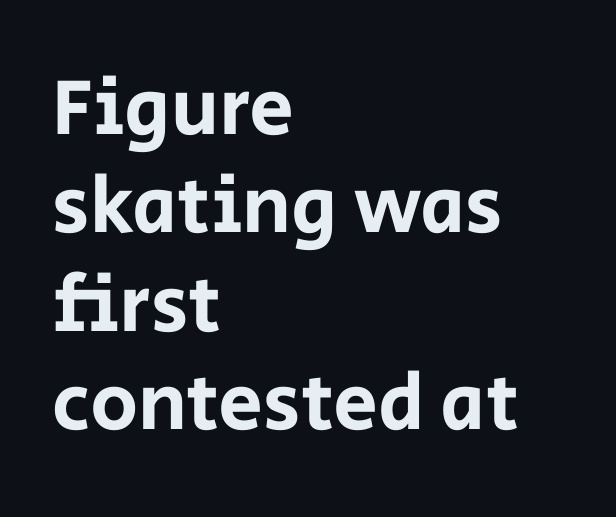
Is this a fixed-width face? No — the glyphs have proportional, varying widths. The typesetter chose a ragged-right arrangement here. A sans-serif font was chosen for this passage. Characters follow at the spacing the type designer built in. The lettering holds an erect, upright posture throughout. The glyphs are unaccompanied by any horizontal stroke below them.
